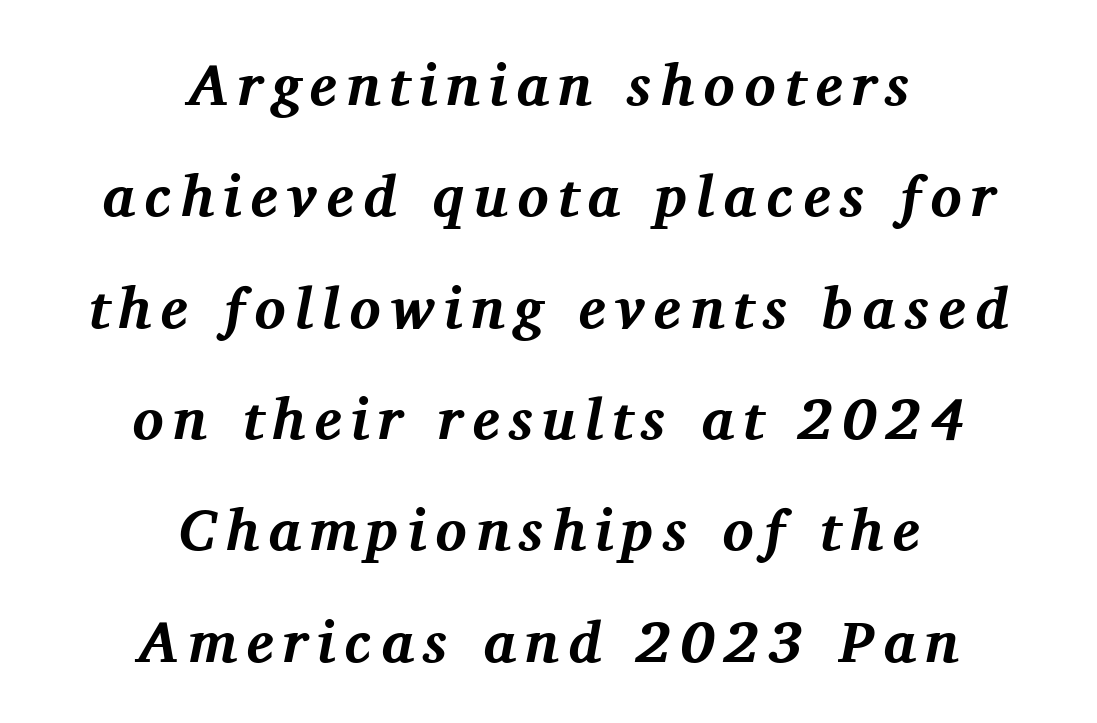
Q: Is the text bold? A: Yes.
Q: Is the text italic (slanted)? A: Yes, it leans right by about 11 degrees.
Q: Is the typeface a serif or a sans-serif typeface? A: Serif.
Q: Is the text underlined? A: No.
Q: How is the paragraph aligned? A: Centered.
Q: Is the spacing between lines tight, normal or loose? A: Loose.
Q: Width (condensed, normal, or wide)? A: Normal.
Q: Stroke contrast? A: Medium.
Q: x-height? A: Medium.
Q: Monospaced? A: No.
